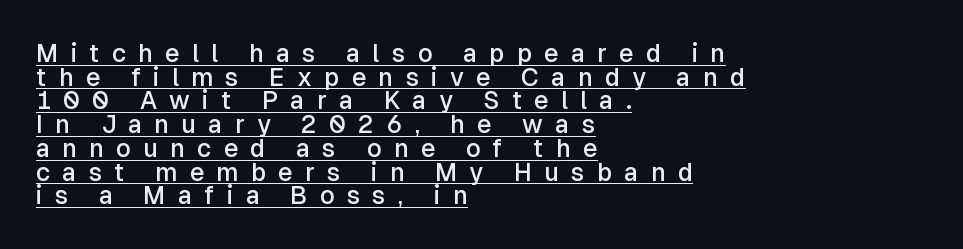
These lines stack with their left ends in a neat column. Does the leading feel generous? Not at all — it's pinched. Caption: expanded tracking, letters set apart. Every character sits straight up, as roman type does. Moderately thickened strokes mark this as semibold type.
